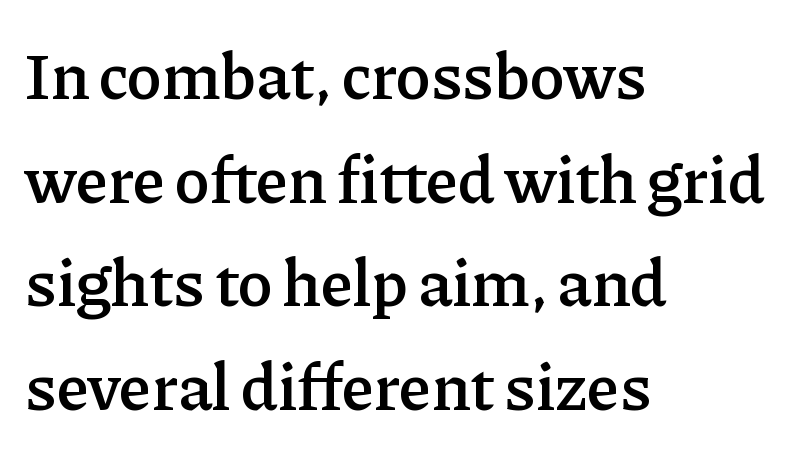
Q: Is the text bold? A: Semi-bold.
Q: Is the text italic (slanted)? A: No, it is upright.
Q: Is the typeface a serif or a sans-serif typeface? A: Serif.
Q: Is the text underlined? A: No.
Q: How is the paragraph aligned? A: Left-aligned.
Q: Is the spacing between letters normal or unusually wide? A: Normal.
Q: Is the spacing between lines tight, normal or loose? A: Normal.
Q: Width (condensed, normal, or wide)? A: Normal.
Q: Stroke contrast? A: Low.
Q: x-height? A: Medium.
Q: Monospaced? A: No.
